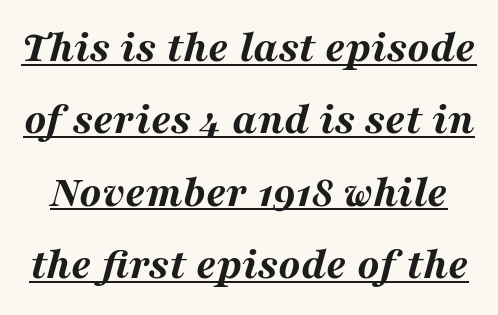
Q: Is the text bold? A: Yes.
Q: Is the text italic (slanted)? A: Yes, it leans right by about 16 degrees.
Q: Is the text underlined? A: Yes.
Q: Is the spacing between letters normal or unusually wide? A: Normal.
Q: Is the spacing between lines tight, normal or loose? A: Normal.
Q: Width (condensed, normal, or wide)? A: Wide.
Q: Stroke contrast? A: Medium.
Q: x-height? A: Medium.
Q: Monospaced? A: No.
